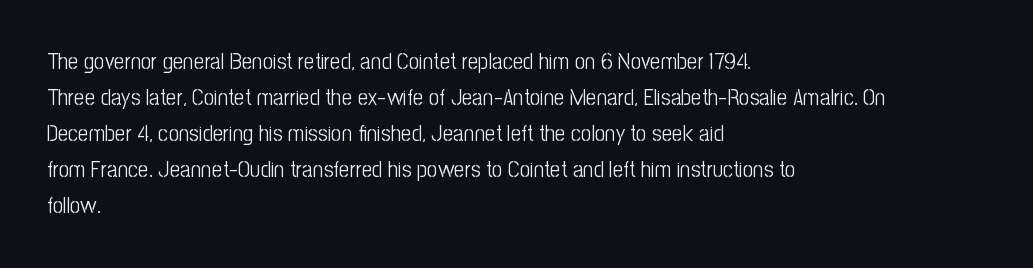
The foot of each line stays bare and open. It's the straight-up-and-down kind of type. The gaps between neighbouring characters are ordinary and unremarkable. A normal amount of white space separates one row of letters from the next. Typeset ragged right — the left edge is the straight one. Is the stroke heavy? The answer is a plain regular-or-lighter.
